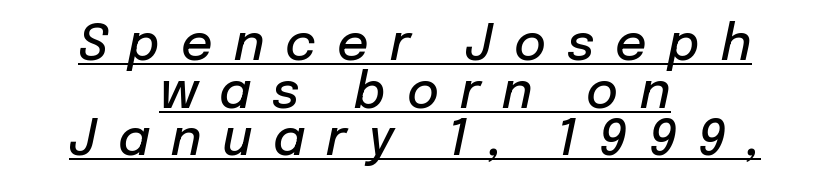
The tracking jumps out immediately: characters are airy and widely separated. You could not count columns in this text — the font is proportionally spaced. Italic: yes, the glyphs are oblique. Students, observe: this is what under-led, compact text looks like.
